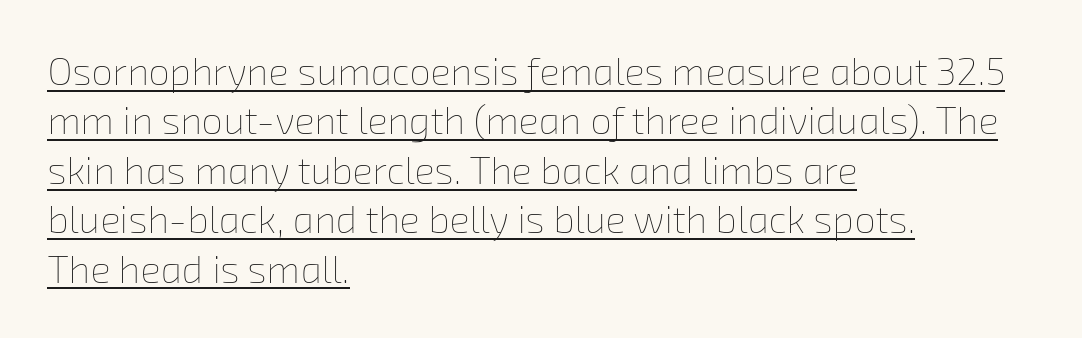
{"bold": "no", "weight": "thin", "width": "normal", "stroke_contrast": "low", "x_height": "medium", "monospaced": "no", "underline": "yes", "align": "left", "line_spacing": "normal", "line_spacing_ratio": 1.3, "letter_spacing": "normal", "letter_spacing_em": 0.0, "glyph_px": 38}
